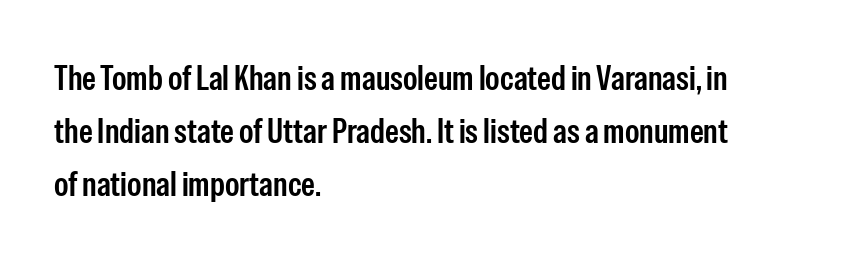
The text block is weighted toward the left margin, trailing off unevenly rightward. The area under the type is left untouched. Here the designer chose a conventional face with non-uniform glyph widths. A sans-serif font was chosen for this passage.
